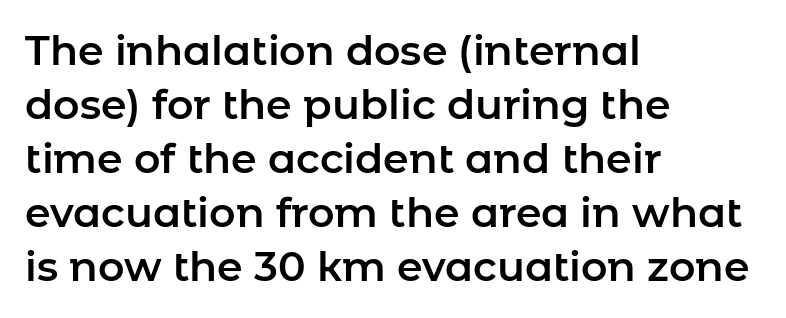
Q: Is the text italic (slanted)? A: No, it is upright.
Q: Is the typeface a serif or a sans-serif typeface? A: Sans-serif.
Q: Is the text underlined? A: No.
Q: How is the paragraph aligned? A: Left-aligned.
Q: Is the spacing between letters normal or unusually wide? A: Normal.
Q: Is the spacing between lines tight, normal or loose? A: Normal.
Q: Width (condensed, normal, or wide)? A: Normal.
Q: Stroke contrast? A: Low.
Q: x-height? A: Medium.
Q: Monospaced? A: No.
